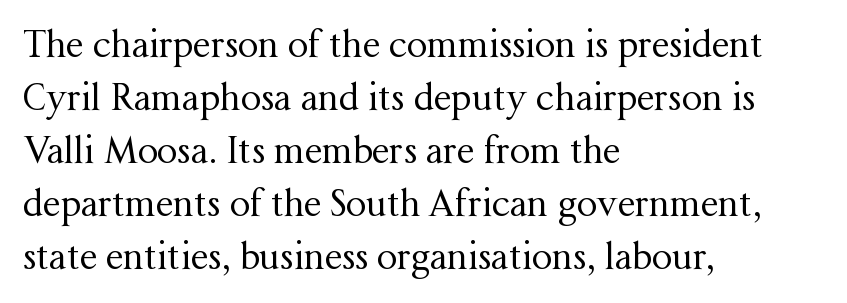
{"serif": "yes", "italic": "no", "bold": "no", "weight": "regular", "width": "normal", "stroke_contrast": "medium", "x_height": "medium", "monospaced": "no", "underline": "no", "align": "left", "line_spacing": "normal", "line_spacing_ratio": 1.47, "letter_spacing": "normal", "letter_spacing_em": 0.0, "glyph_px": 36}
